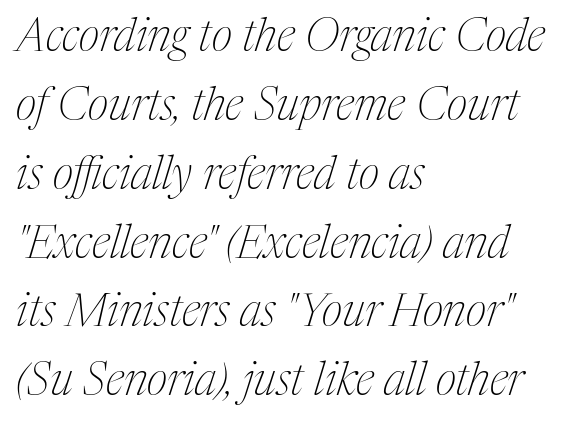
{"serif": "yes", "italic": "yes", "lean": "right", "slant_degrees": 17, "bold": "no", "weight": "thin", "width": "condensed", "stroke_contrast": "medium", "x_height": "medium", "monospaced": "no", "underline": "no", "align": "left", "line_spacing": "normal", "line_spacing_ratio": 1.53, "letter_spacing": "normal", "letter_spacing_em": 0.0, "glyph_px": 45}
